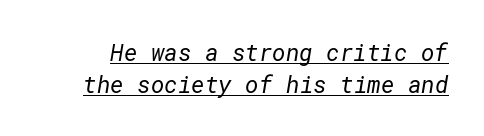
The font is comparable to plain body text, perhaps lighter. In terms of leading, this rendering sits right in the middle. Notice how a bar underscores the lettering throughout. Glyph-to-glyph distance matches everyday printed text.
